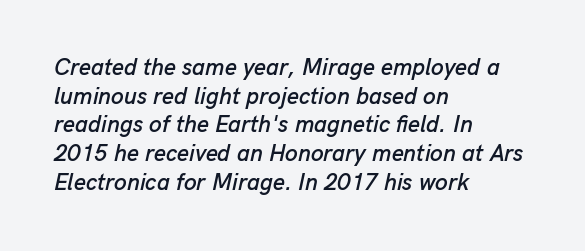
{"italic": "yes", "lean": "right", "slant_degrees": 13, "underline": "no", "align": "left", "line_spacing": "normal", "line_spacing_ratio": 1.25, "letter_spacing": "normal", "letter_spacing_em": 0.0, "glyph_px": 23}
